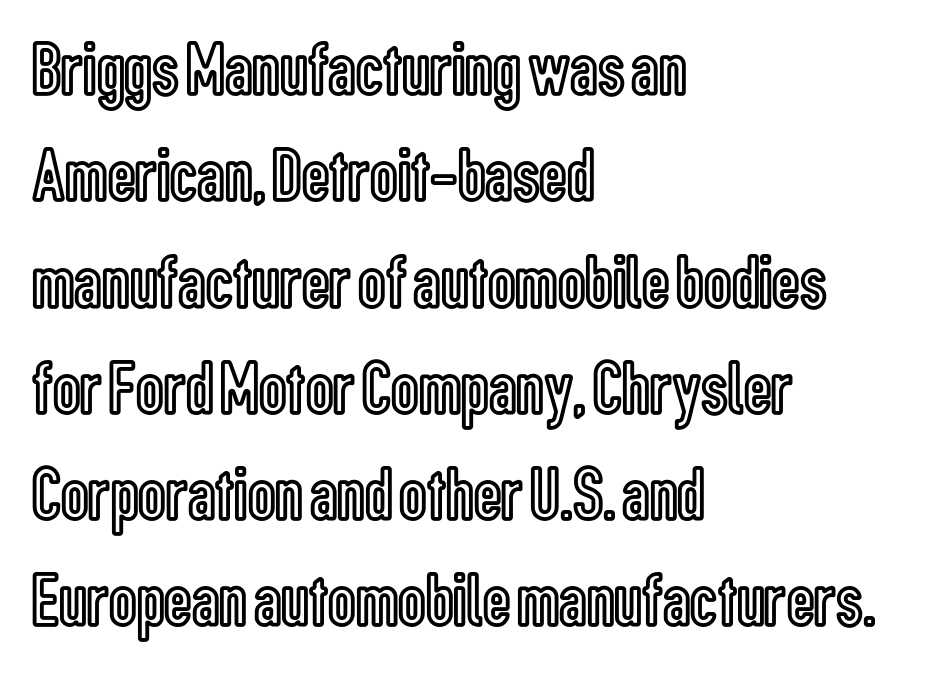
Q: Is the text italic (slanted)? A: No, it is upright.
Q: Is the text underlined? A: No.
Q: How is the paragraph aligned? A: Left-aligned.
Q: Is the spacing between letters normal or unusually wide? A: Normal.
Q: Is the spacing between lines tight, normal or loose? A: Normal.
Q: Width (condensed, normal, or wide)? A: Condensed.
Q: x-height? A: Medium.
Q: Monospaced? A: No.
